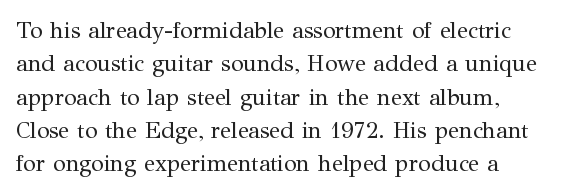
Q: Is the text bold? A: No.
Q: Is the text italic (slanted)? A: No, it is upright.
Q: Is the text underlined? A: No.
Q: Is the spacing between letters normal or unusually wide? A: Normal.
Q: Is the spacing between lines tight, normal or loose? A: Normal.
